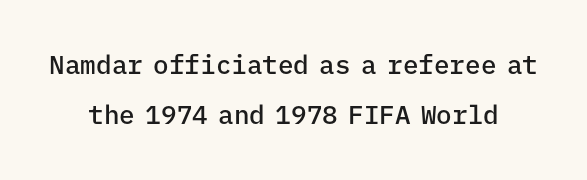
Regarding leading, the lines here are spaced well apart. Look at the tracking — it's just the regular setting, nothing added. Every letter is mildly thick-stroked: semibold rather than bold. Has an underline been added? It has not. Italic? Not at all — the glyphs are vertical.
